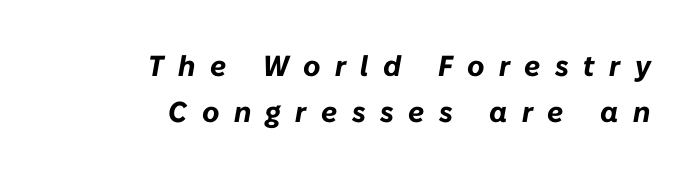
Q: Is the text bold? A: Yes.
Q: Is the text italic (slanted)? A: Yes, it leans right by about 10 degrees.
Q: Is the text underlined? A: No.
Q: How is the paragraph aligned? A: Right-aligned.
Q: Is the spacing between letters normal or unusually wide? A: Unusually wide.
Q: Is the spacing between lines tight, normal or loose? A: Normal.
Q: Width (condensed, normal, or wide)? A: Normal.
Q: Stroke contrast? A: Low.
Q: x-height? A: Medium.
Q: Monospaced? A: No.
